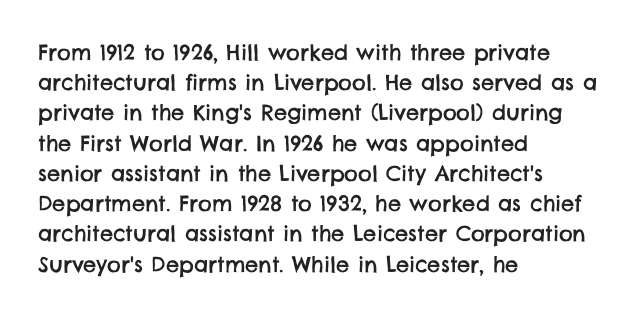
Q: Is the text underlined? A: No.
Q: How is the paragraph aligned? A: Left-aligned.
Q: Is the spacing between letters normal or unusually wide? A: Normal.
Q: Is the spacing between lines tight, normal or loose? A: Normal.
